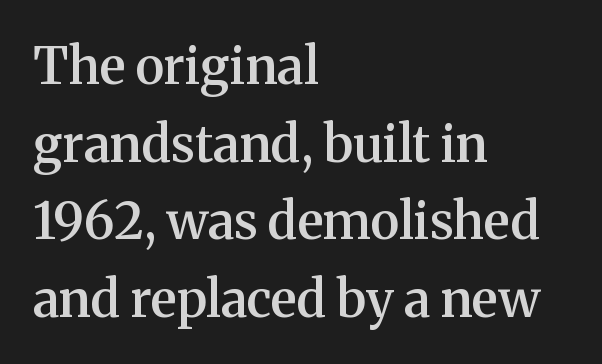
{"serif": "yes", "italic": "no", "bold": "semi", "weight": "semibold", "width": "normal", "stroke_contrast": "medium", "x_height": "medium", "monospaced": "no", "underline": "no", "align": "left", "line_spacing": "normal", "line_spacing_ratio": 1.52, "letter_spacing": "normal", "letter_spacing_em": 0.0, "glyph_px": 51}
